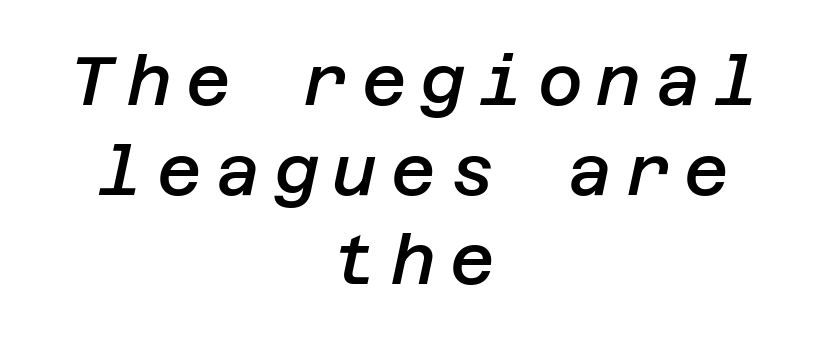
The image shows 69 px semibold type, italic (leaning right); set centered, normal line spacing (1.3x), unusually wide letter spacing (+0.2 em), not underlined; low stroke contrast and a large x-height.
